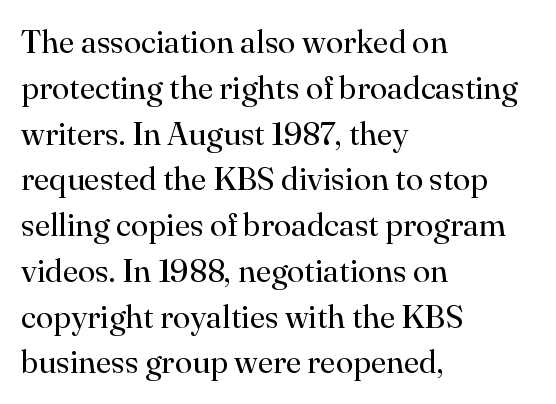
Any mark beneath the type? The region is blank. I'd call this a serif setting — the letters wear small feet. Weight: in the light-to-regular range. Is the block centered? No — it sits flush against the left margin. Caption: standard tracking, unaltered. Every stem runs plumb, perpendicular to the baseline.
